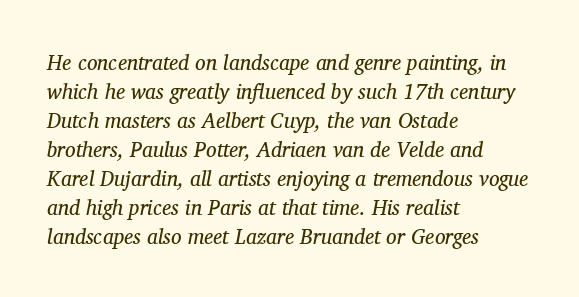
Q: Is the text bold? A: No.
Q: Is the text italic (slanted)? A: Yes, it leans right by about 11 degrees.
Q: Is the text underlined? A: No.
Q: How is the paragraph aligned? A: Left-aligned.
Q: Is the spacing between letters normal or unusually wide? A: Normal.
Q: Is the spacing between lines tight, normal or loose? A: Normal.
